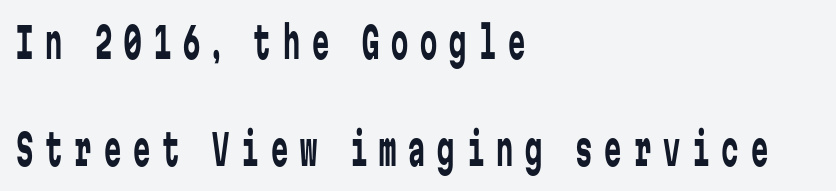
The passage shown has open, widely tracked lettering throughout. Vertical strokes here are truly vertical. The specimen omits any rule beneath the text block's lines. A typesetter would call this monospace, since all characters share one set width.
